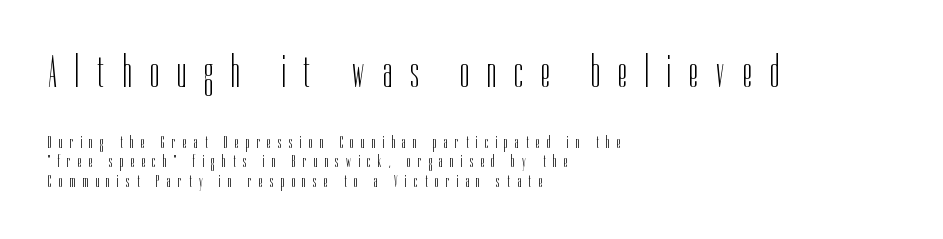
The image shows 45 px light, condensed sans-serif type, upright; set left-aligned, tight line spacing (1.07x), unusually wide letter spacing (+0.41 em), not underlined; the first (top) block is 2.5x larger; low stroke contrast and a medium x-height.
